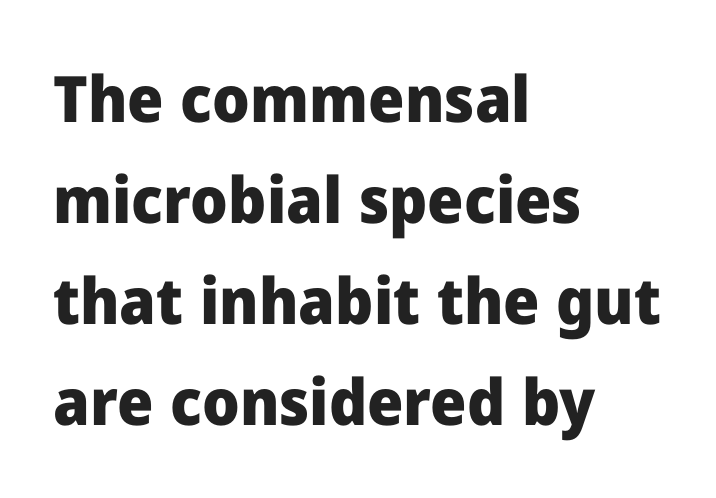
No feet cap the strokes, marking this as sans-serif type. These lines sit exactly where default settings would place them. Character widths vary here, with narrow letters taking less room than wide ones. Strong, thick strokes mark this as bold type. The string is rendered with underlining switched off.
